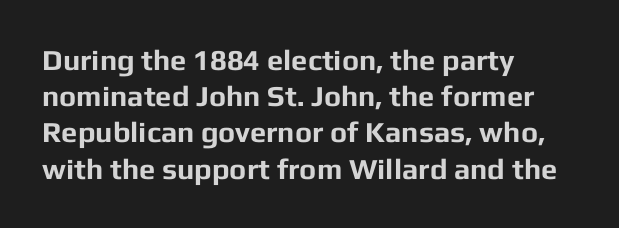
Q: Is the text bold? A: Yes.
Q: Is the text italic (slanted)? A: No, it is upright.
Q: Is the typeface a serif or a sans-serif typeface? A: Sans-serif.
Q: Is the text underlined? A: No.
Q: How is the paragraph aligned? A: Left-aligned.
Q: Is the spacing between letters normal or unusually wide? A: Normal.
Q: Is the spacing between lines tight, normal or loose? A: Normal.
Q: Width (condensed, normal, or wide)? A: Normal.
Q: Stroke contrast? A: Low.
Q: x-height? A: Medium.
Q: Monospaced? A: No.
